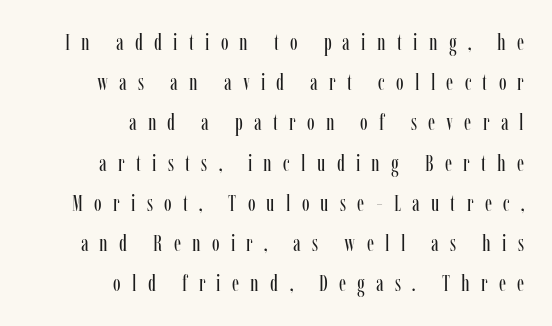
The type is letterspaced generously, with wide tracking. The words here are not underlined. The passage is arranged like a letterhead date or caption credit — flush right. Heaviness? Minimal to ordinary, like unemphasized prose.
